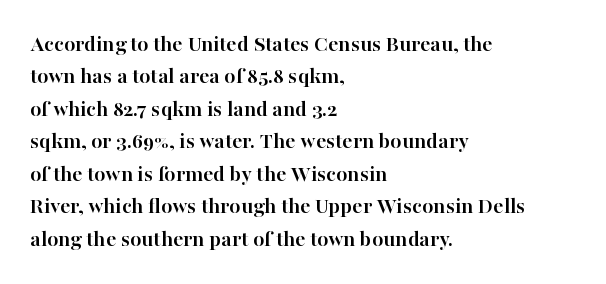
The space directly below the letters is spotless. A dark, heavy texture on the line: the type is bold. Every row of glyphs begins at an identical x-position on the left. Posture: vertical.
